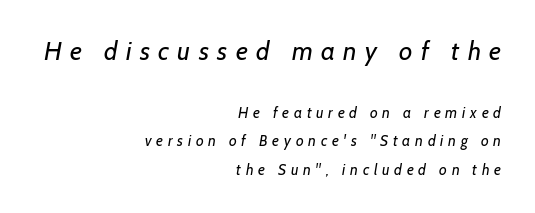
{"bold": "no", "underline": "no", "align": "right", "line_spacing_ratio": 1.87, "letter_spacing": "wide", "letter_spacing_em": 0.32, "larger_block": "first", "size_ratio": 1.73, "glyph_px": 26}
